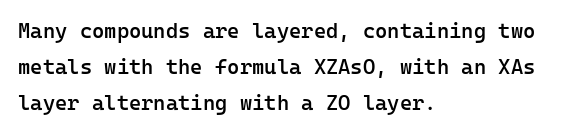
The image shows 21 px text type, upright; set left-aligned, line spacing 1.72x, normal letter spacing, not underlined.
